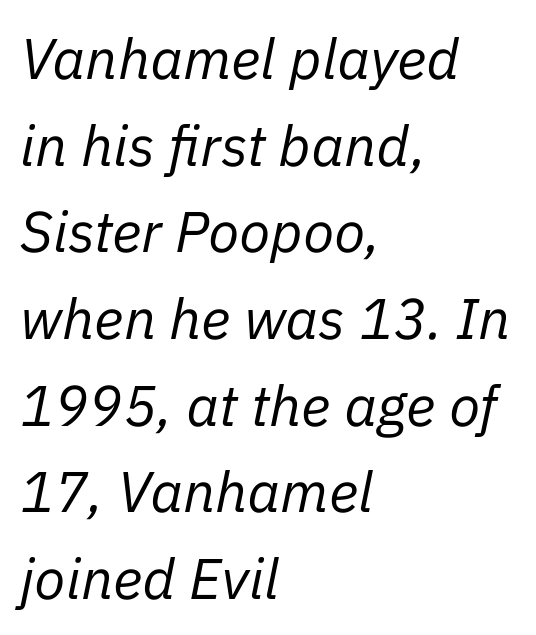
Nothing heavy about these letters — not bold at all. Think of a printed novel: that variable character pitch is what you see here. Is the block centered? No — it sits flush against the left margin. Leading: standard.
